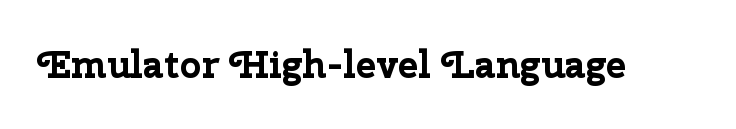
The image shows 38 px bold sans-serif type, upright; set normal letter spacing, not underlined; low stroke contrast and a medium x-height.
